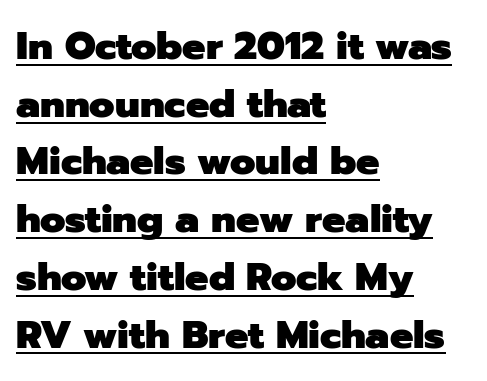
{"serif": "no", "italic": "no", "bold": "yes", "weight": "heavy", "width": "normal", "stroke_contrast": "low", "x_height": "medium", "monospaced": "no", "underline": "yes", "align": "left", "line_spacing": "normal", "line_spacing_ratio": 1.48, "letter_spacing": "normal", "letter_spacing_em": 0.0, "glyph_px": 39}
